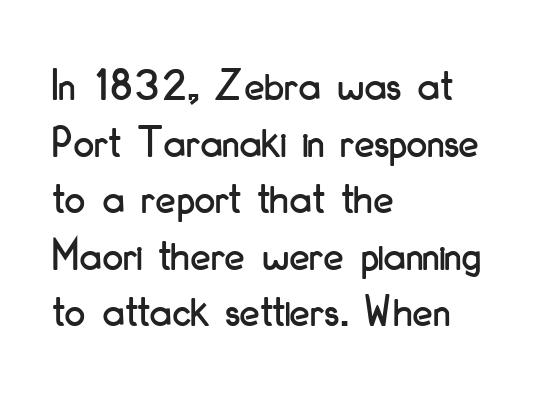
{"serif": "no", "italic": "no", "width": "condensed", "stroke_contrast": "low", "x_height": "small", "monospaced": "no", "underline": "no", "align": "left", "line_spacing_ratio": 1.23, "letter_spacing": "normal", "letter_spacing_em": 0.0, "glyph_px": 46}
